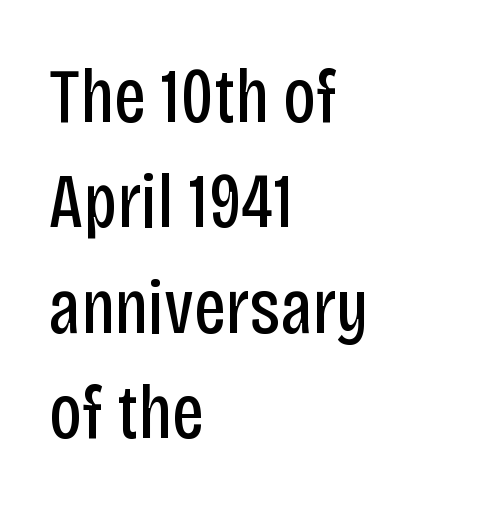
The string is rendered with underlining switched off. No heavy texture on the line: the type isn't bold. The ragged edge is on the right, which tells us the setting is flush left. The face used here is rendered with its standard letterfit.
